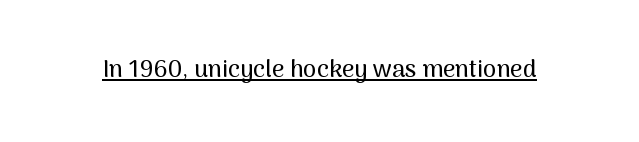
{"italic": "no", "underline": "yes", "letter_spacing": "normal", "letter_spacing_em": 0.0, "glyph_px": 24}
